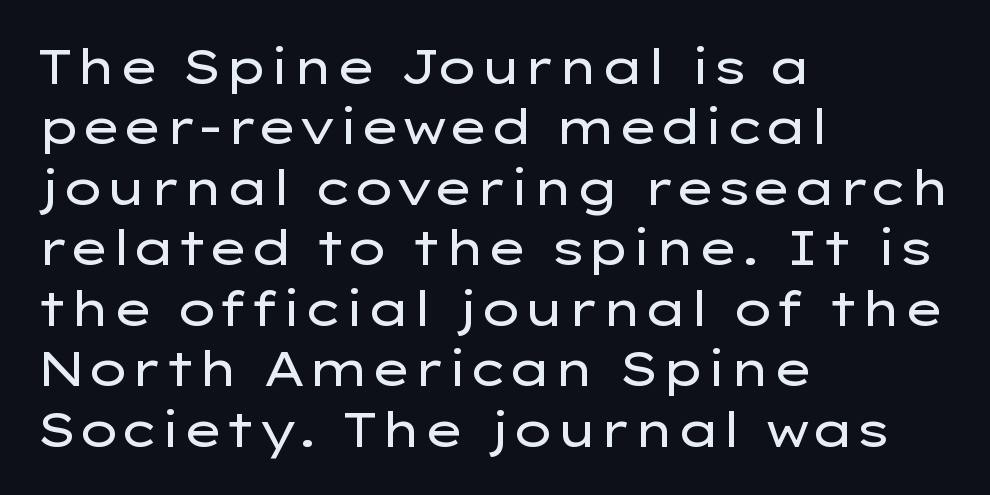
Check under the words: just untouched page. A classic flush-left, rag-right setting is used for this passage. In terms of letterspacing, this is plain default setting. This sample uses an upright cut, with every glyph sitting square on the baseline.
